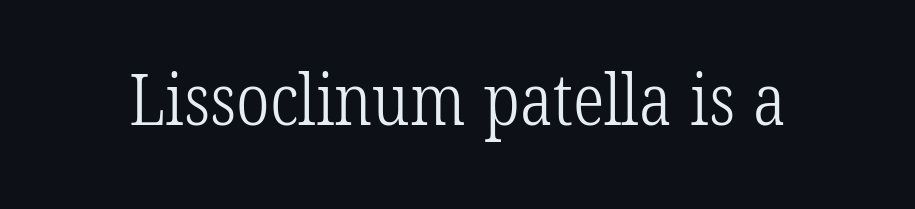
The image shows 71 px light, condensed serif type; set normal letter spacing, not underlined; low stroke contrast and a medium x-height.
